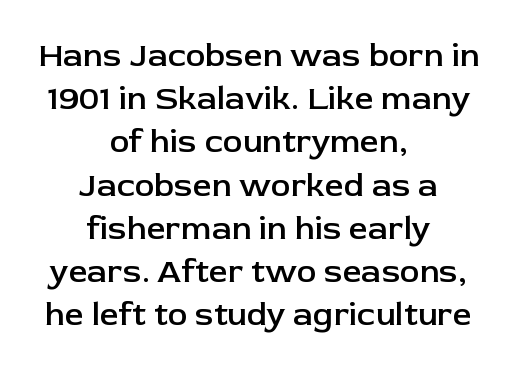
The image shows 33 px semibold sans-serif type, upright; set centered, normal line spacing (1.31x), normal letter spacing, not underlined; low stroke contrast and a medium x-height.
